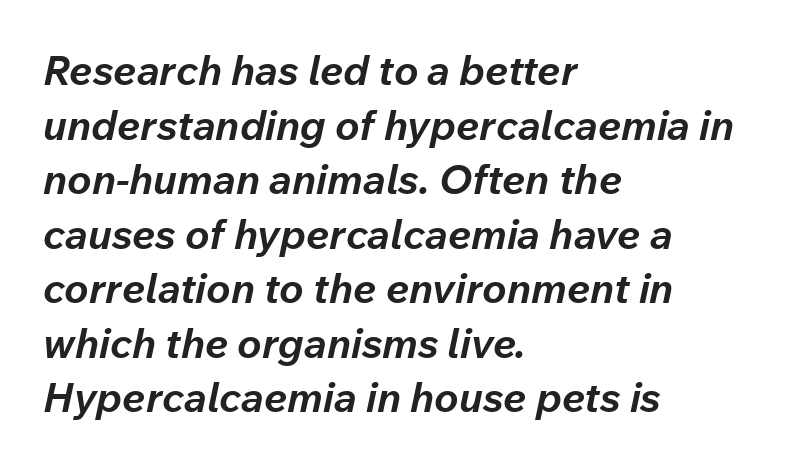
Q: Is the text bold? A: Yes.
Q: Is the text italic (slanted)? A: Yes, it leans right by about 12 degrees.
Q: Is the text underlined? A: No.
Q: How is the paragraph aligned? A: Left-aligned.
Q: Is the spacing between letters normal or unusually wide? A: Normal.
Q: Is the spacing between lines tight, normal or loose? A: Normal.
Q: Width (condensed, normal, or wide)? A: Normal.
Q: Stroke contrast? A: Low.
Q: x-height? A: Medium.
Q: Monospaced? A: No.
